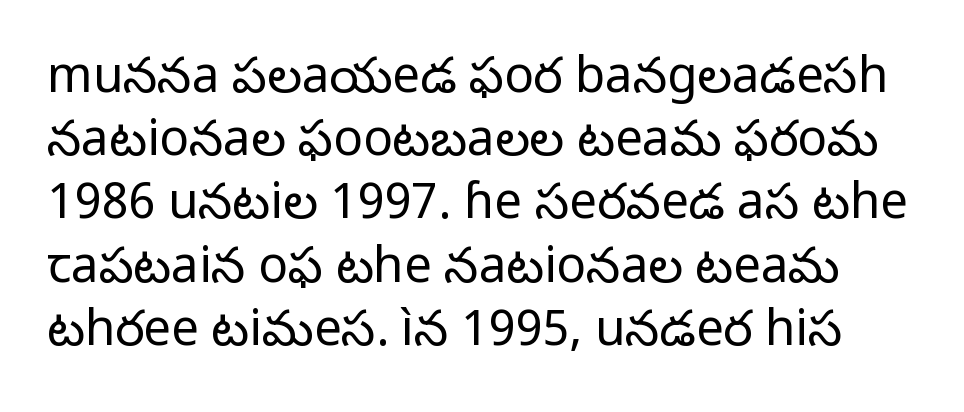
Q: Is the text bold? A: No.
Q: Is the text italic (slanted)? A: No, it is upright.
Q: Is the typeface a serif or a sans-serif typeface? A: Sans-serif.
Q: Is the text underlined? A: No.
Q: Is the spacing between letters normal or unusually wide? A: Normal.
Q: Is the spacing between lines tight, normal or loose? A: Normal.
Q: Width (condensed, normal, or wide)? A: Normal.
Q: Stroke contrast? A: Low.
Q: x-height? A: Medium.
Q: Monospaced? A: No.
